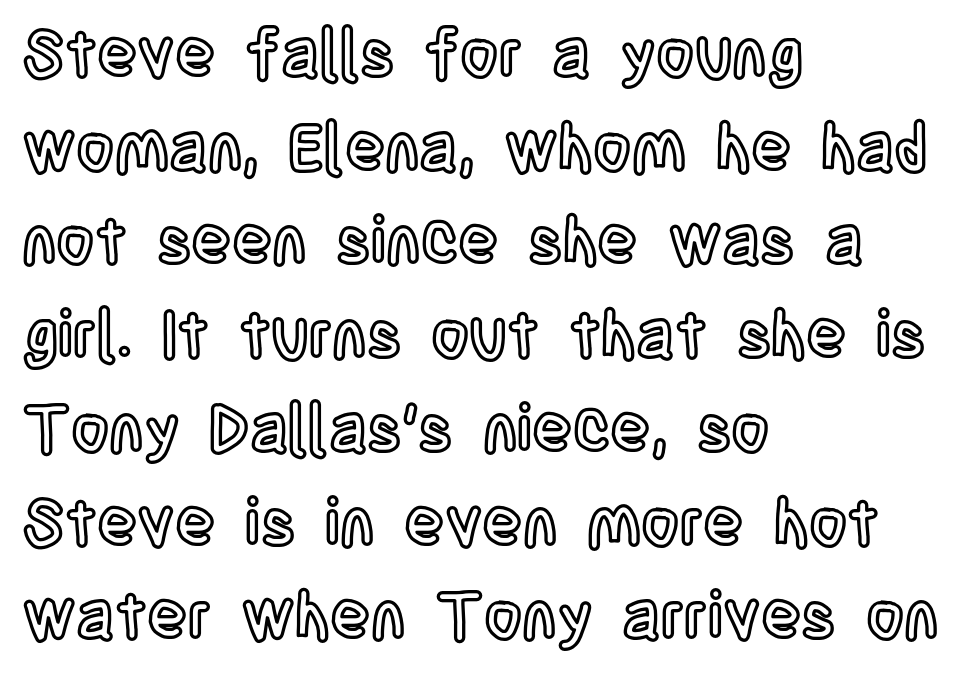
Q: Is the text italic (slanted)? A: No, it is upright.
Q: Is the text underlined? A: No.
Q: How is the paragraph aligned? A: Left-aligned.
Q: Is the spacing between letters normal or unusually wide? A: Normal.
Q: Is the spacing between lines tight, normal or loose? A: Normal.
Q: Width (condensed, normal, or wide)? A: Condensed.
Q: x-height? A: Large.
Q: Monospaced? A: No.
